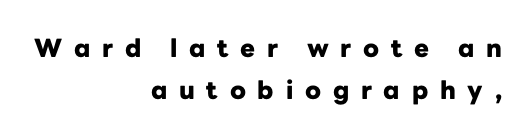
The image shows 25 px bold type, upright; set right-aligned, normal line spacing (1.69x), unusually wide letter spacing (+0.47 em), not underlined.
